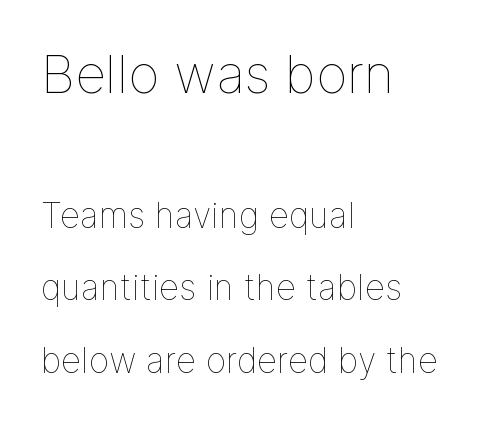
Looks like regular typesetting: each glyph gets only the width it needs. Ink coverage per letter is moderate at most. Posture: upright roman. Has an underline been added? It has not. Whoever set this made the first block the dominant, larger element. What stands out about the letter spacing? Nothing — it is the standard amount.
